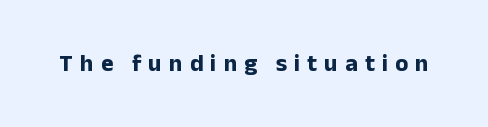
Decoration check: the copy has no underline. The face used here is rendered with a markedly widened letterfit. Nope, not italic — everything's standing straight. Summary of weight: heavy, a full bold.
